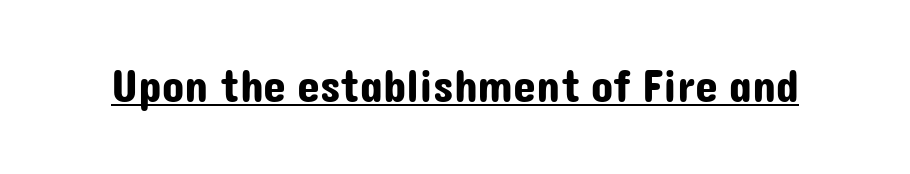
Q: Is the text italic (slanted)? A: No, it is upright.
Q: Is the typeface a serif or a sans-serif typeface? A: Sans-serif.
Q: Is the text underlined? A: Yes.
Q: Is the spacing between letters normal or unusually wide? A: Normal.
Q: Width (condensed, normal, or wide)? A: Normal.
Q: Stroke contrast? A: Low.
Q: x-height? A: Medium.
Q: Monospaced? A: No.
